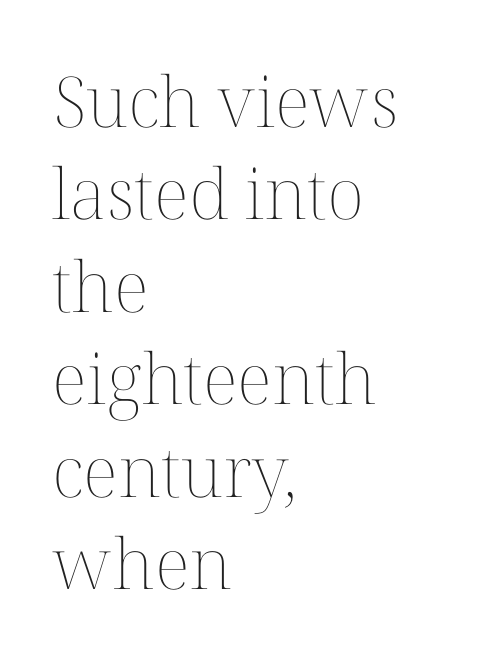
The weight tops out at a normal text grade. In CSS terms this would be text-align: left. Horizontal bands of white between lines are of average thickness. Observe the ordinary spacing: letters are neighbours, not strangers.
